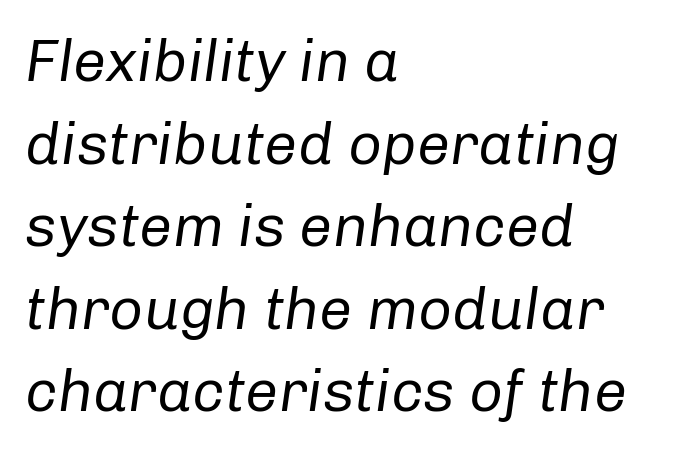
Q: Is the text bold? A: No.
Q: Is the text italic (slanted)? A: Yes, it leans right by about 8 degrees.
Q: Is the text underlined? A: No.
Q: How is the paragraph aligned? A: Left-aligned.
Q: Is the spacing between letters normal or unusually wide? A: Normal.
Q: Is the spacing between lines tight, normal or loose? A: Normal.
Q: Width (condensed, normal, or wide)? A: Normal.
Q: Stroke contrast? A: Low.
Q: x-height? A: Medium.
Q: Monospaced? A: No.
